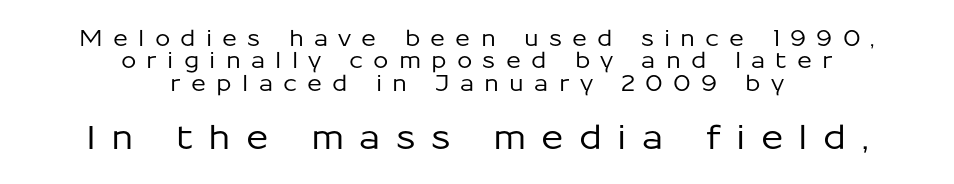
The image shows 33 px sans-serif type, upright; set centered, tight line spacing (1.02x), unusually wide letter spacing (+0.46 em), not underlined; the second (bottom) block is 1.5x larger; low stroke contrast and a medium x-height.
